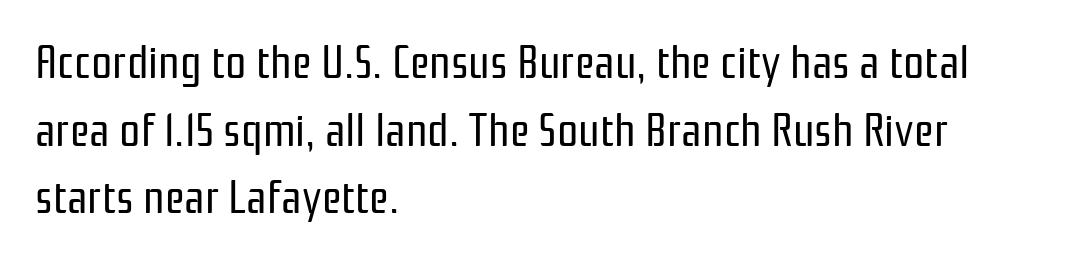
The typography opts for an upright posture over an oblique one. Each letter keeps its own natural width here, so spacing adapts to shape. Words appear dense and cohesive because spacing is normal. Honestly, the row spacing looks completely unremarkable.
